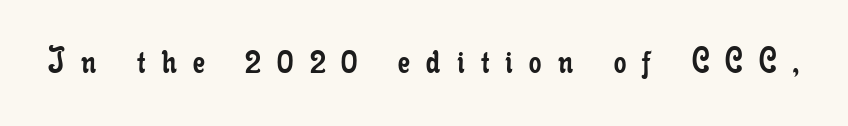
The image shows 39 px regular-weight, condensed serif type, upright; set unusually wide letter spacing (+0.42 em), not underlined; low stroke contrast and a small x-height.
